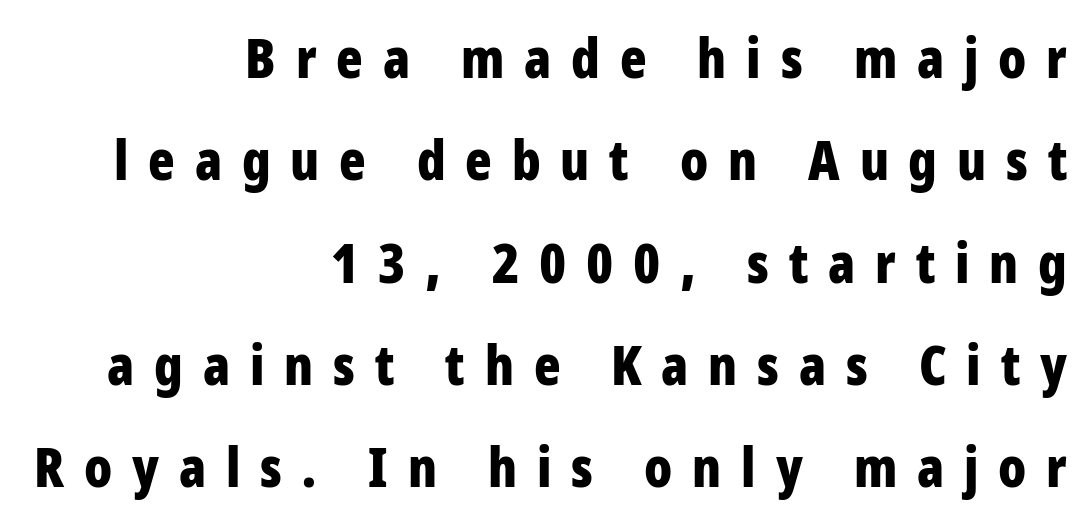
{"serif": "no", "italic": "no", "bold": "yes", "weight": "bold", "width": "condensed", "stroke_contrast": "low", "x_height": "large", "monospaced": "no", "underline": "no", "align": "right", "line_spacing_ratio": 1.86, "letter_spacing": "wide", "letter_spacing_em": 0.36, "glyph_px": 55}
